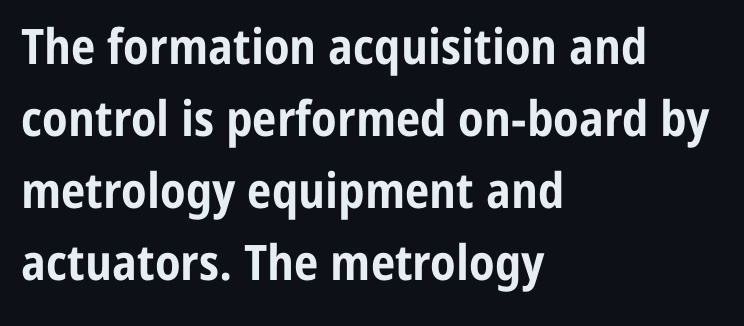
A sans-serif font was chosen for this passage. Nobody touched the tracking dial on this one. I'd describe the lettering as bold — thick and assertive. Each new line begins a customary step beneath the previous one.
